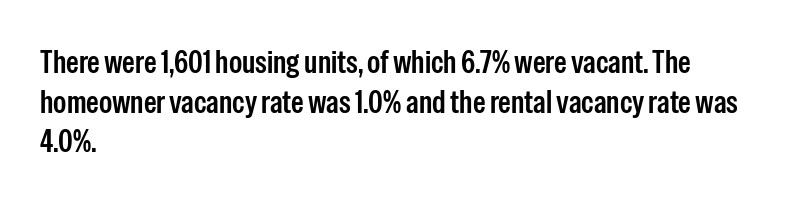
{"serif": "no", "italic": "no", "width": "condensed", "stroke_contrast": "low", "x_height": "medium", "monospaced": "no", "underline": "no", "align": "left", "line_spacing_ratio": 1.24, "letter_spacing": "normal", "letter_spacing_em": 0.0, "glyph_px": 32}
